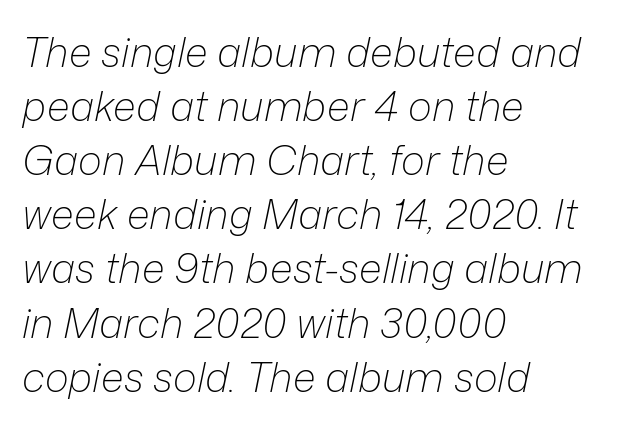
{"italic": "yes", "lean": "right", "slant_degrees": 12, "bold": "no", "weight": "light", "width": "normal", "stroke_contrast": "low", "x_height": "medium", "monospaced": "no", "underline": "no", "align": "left", "line_spacing": "normal", "line_spacing_ratio": 1.32, "letter_spacing": "normal", "letter_spacing_em": 0.0, "glyph_px": 41}
